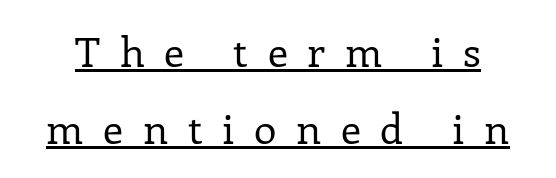
The image shows 41 px regular-weight serif type, upright; set line spacing 1.89x, unusually wide letter spacing (+0.48 em), underlined; low stroke contrast and a medium x-height.
